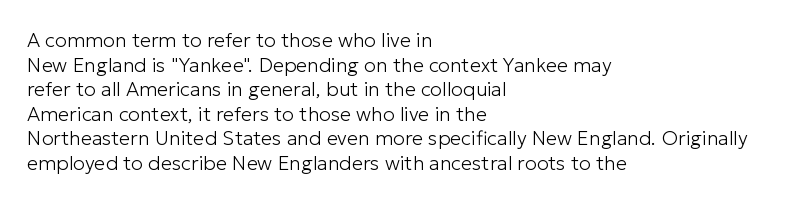
The image shows 20 px text type, upright; set left-aligned, line spacing 1.23x, normal letter spacing, not underlined.
